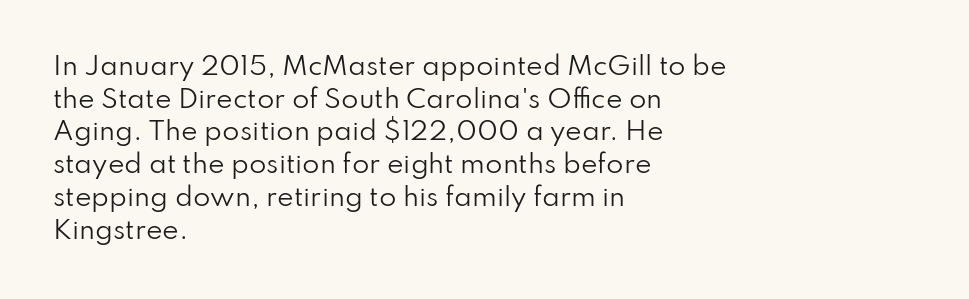
What's the leading like? Ordinary, nothing unusual. The passage shown has conventional tracking throughout. The typography opts for an upright posture over an oblique one. The passage is arranged the way most books set body copy — flush left.
